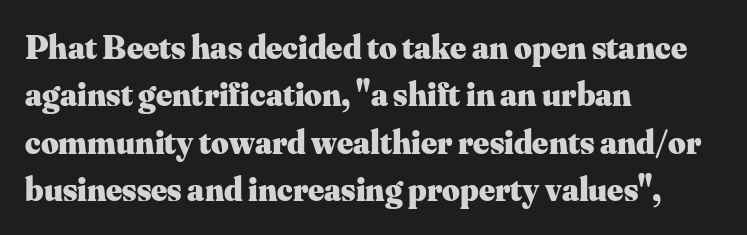
Looks like regular typesetting: each glyph gets only the width it needs. Quick note: interline space is typical. You could call the tracking neutral — neither tight nor loose. Letters rest on an invisible, unmarked baseline.
